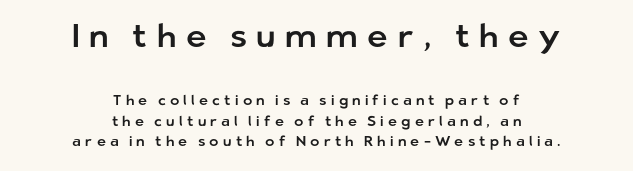
{"serif": "no", "italic": "no", "width": "normal", "stroke_contrast": "low", "x_height": "medium", "monospaced": "no", "underline": "no", "align": "center", "line_spacing": "normal", "line_spacing_ratio": 1.46, "letter_spacing": "wide", "letter_spacing_em": 0.3, "larger_block": "first", "size_ratio": 2.29, "glyph_px": 32}
